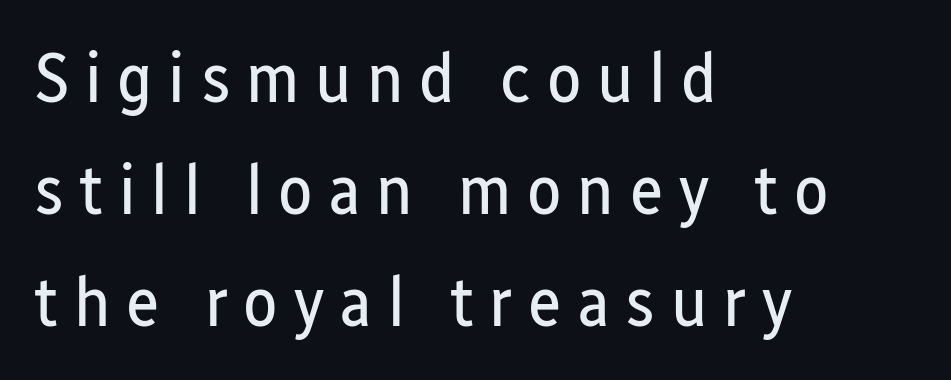
Q: Is the text bold? A: No.
Q: Is the text italic (slanted)? A: No, it is upright.
Q: Is the typeface a serif or a sans-serif typeface? A: Sans-serif.
Q: Is the text underlined? A: No.
Q: How is the paragraph aligned? A: Left-aligned.
Q: Is the spacing between letters normal or unusually wide? A: Unusually wide.
Q: Is the spacing between lines tight, normal or loose? A: Normal.
Q: Width (condensed, normal, or wide)? A: Condensed.
Q: Stroke contrast? A: Low.
Q: x-height? A: Medium.
Q: Monospaced? A: No.
